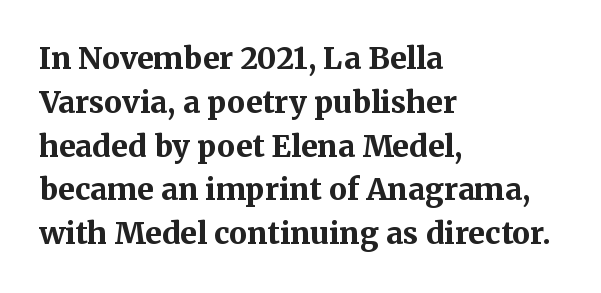
Varying glyph widths throughout — classic text-font behaviour. This is roman type, the default non-slanted kind. The rendering uses a bold face; every stroke is thick and dark. The rendering uses a moderate line-height, typical for paragraphs. The lines in this sample share a left origin and differ only in where they stop.
